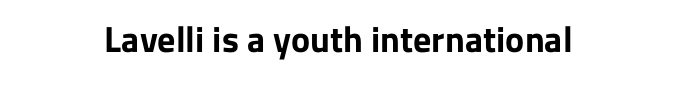
Q: Is the text bold? A: Yes.
Q: Is the text italic (slanted)? A: No, it is upright.
Q: Is the typeface a serif or a sans-serif typeface? A: Sans-serif.
Q: Is the text underlined? A: No.
Q: How is the paragraph aligned? A: Centered.
Q: Is the spacing between letters normal or unusually wide? A: Normal.
Q: Width (condensed, normal, or wide)? A: Normal.
Q: Stroke contrast? A: Low.
Q: x-height? A: Medium.
Q: Monospaced? A: No.
